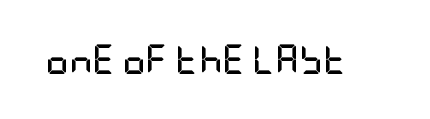
If you drew a line through each stem, it would be perfectly vertical. Underlining? Definitely not there. Characters follow at the spacing the type designer built in. Compared with an ordinary text face, these strokes are far heavier — a full bold.
